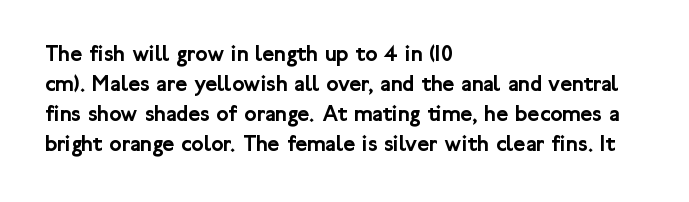
Q: Is the text italic (slanted)? A: No, it is upright.
Q: Is the text underlined? A: No.
Q: How is the paragraph aligned? A: Left-aligned.
Q: Is the spacing between letters normal or unusually wide? A: Normal.
Q: Is the spacing between lines tight, normal or loose? A: Normal.
